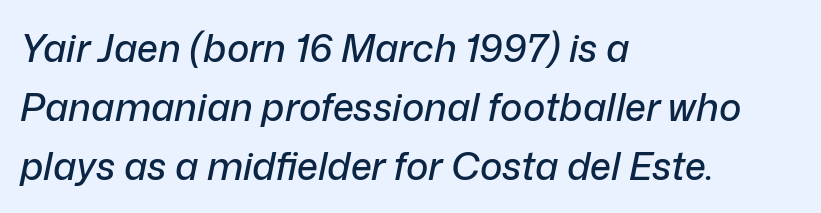
{"italic": "yes", "lean": "right", "slant_degrees": 12, "width": "normal", "stroke_contrast": "low", "x_height": "medium", "monospaced": "no", "underline": "no", "align": "left", "line_spacing": "normal", "line_spacing_ratio": 1.55, "letter_spacing": "normal", "letter_spacing_em": 0.0, "glyph_px": 38}
